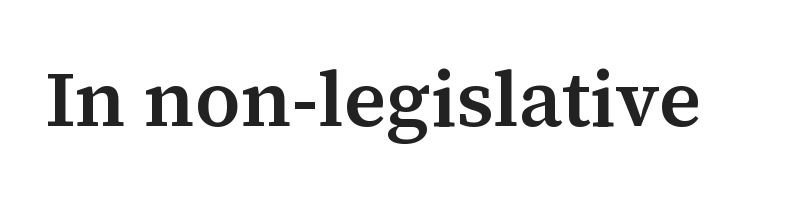
{"serif": "yes", "italic": "no", "width": "normal", "stroke_contrast": "medium", "x_height": "medium", "monospaced": "no", "underline": "no", "letter_spacing": "normal", "letter_spacing_em": 0.0, "glyph_px": 78}
